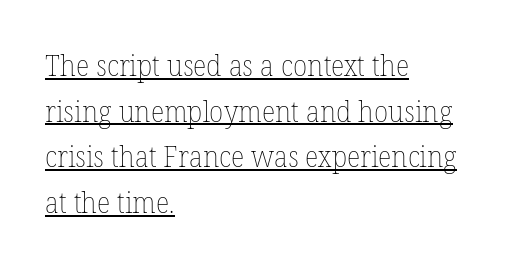
Each stroke keeps to a modest, everyday thickness or less. Vertically, the passage feels balanced, rows spaced as you'd expect. Decoration check: the copy is underlined. Proportional: the letters do not fall into vertical columns. A roman cut, with each character standing at attention.
